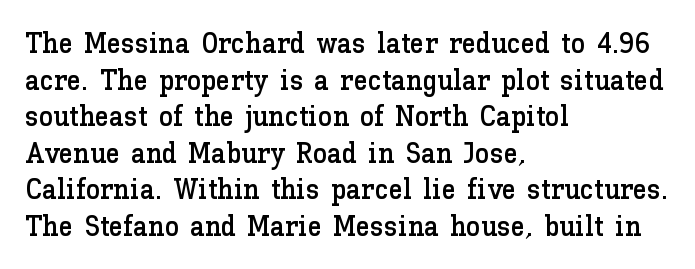
{"italic": "no", "width": "normal", "stroke_contrast": "low", "x_height": "medium", "monospaced": "no", "underline": "no", "align": "left", "line_spacing": "normal", "line_spacing_ratio": 1.26, "letter_spacing": "normal", "letter_spacing_em": 0.0, "glyph_px": 29}
